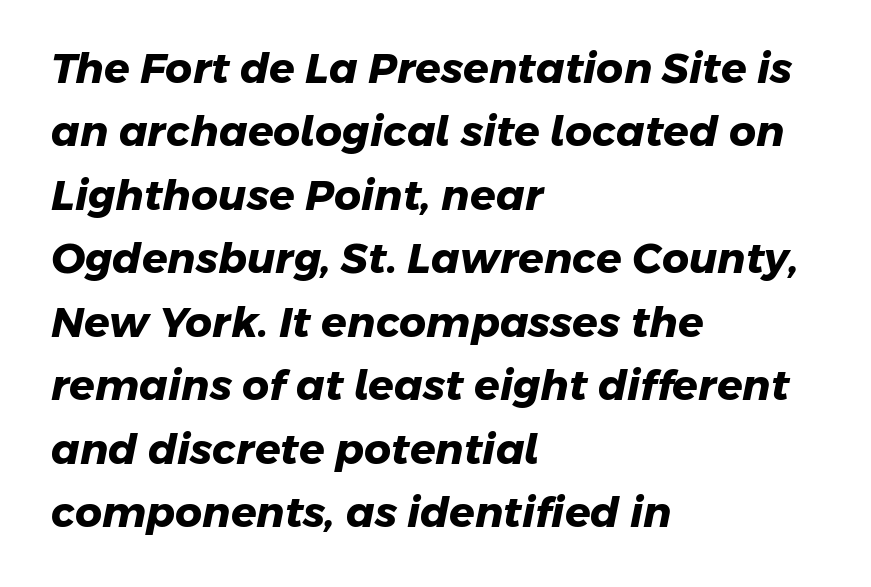
The passage shown is typed in a proportional face where columns would drift. The face used here is rendered with its standard letterfit. Compared with typical paragraphs, the rows here are spaced about the same. This rendering uses left alignment, leaving the right contour irregular. The typeface chosen for these lines omits serifs. I'd describe the lettering as bold — thick and assertive.
